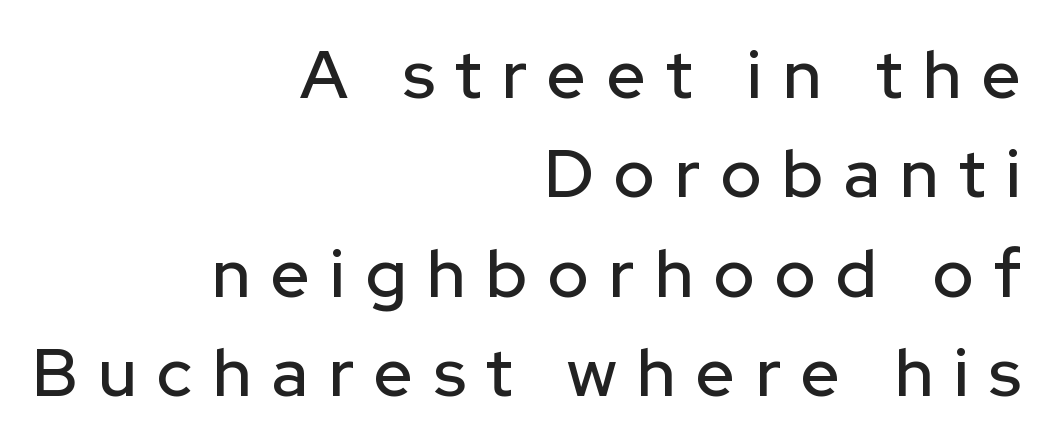
The image shows 68 px sans-serif type, upright; set right-aligned, normal line spacing (1.46x), unusually wide letter spacing (+0.3 em), not underlined; low stroke contrast and a medium x-height.
